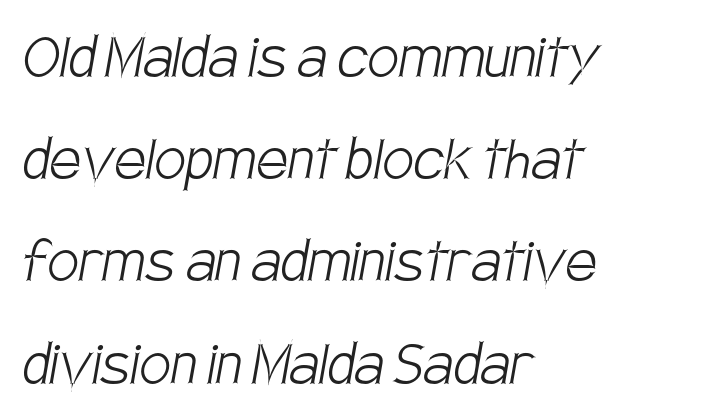
The image shows 70 px light, condensed sans-serif type; set left-aligned, normal line spacing (1.46x), normal letter spacing, not underlined; low stroke contrast and a large x-height.
